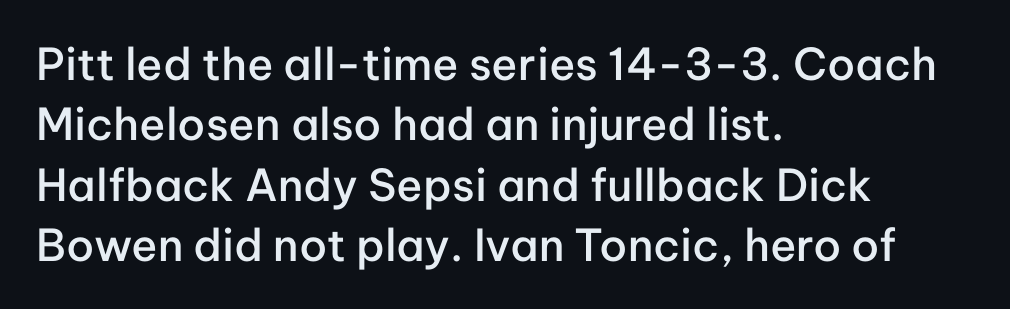
Q: Is the text bold? A: Semi-bold.
Q: Is the text italic (slanted)? A: No, it is upright.
Q: Is the typeface a serif or a sans-serif typeface? A: Sans-serif.
Q: Is the text underlined? A: No.
Q: How is the paragraph aligned? A: Left-aligned.
Q: Is the spacing between letters normal or unusually wide? A: Normal.
Q: Is the spacing between lines tight, normal or loose? A: Normal.
Q: Width (condensed, normal, or wide)? A: Normal.
Q: Stroke contrast? A: Low.
Q: x-height? A: Medium.
Q: Monospaced? A: No.
